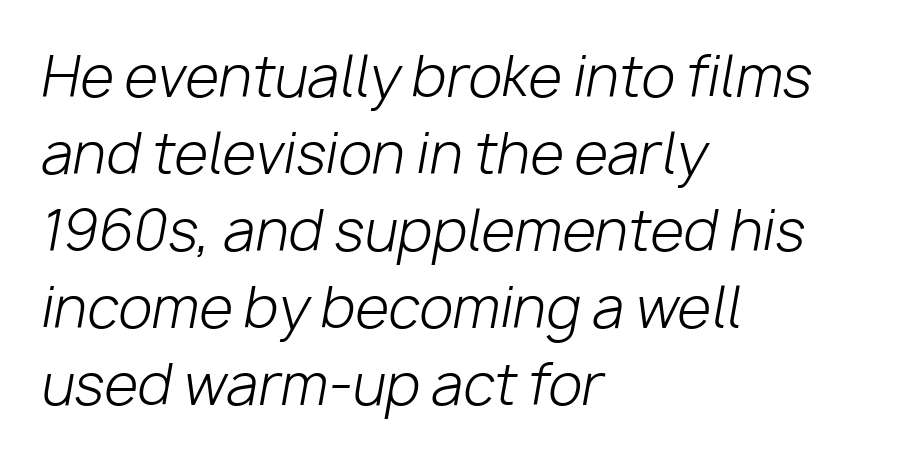
Q: Is the text bold? A: No.
Q: Is the text italic (slanted)? A: Yes, it leans right by about 10 degrees.
Q: Is the text underlined? A: No.
Q: How is the paragraph aligned? A: Left-aligned.
Q: Is the spacing between letters normal or unusually wide? A: Normal.
Q: Is the spacing between lines tight, normal or loose? A: Normal.
Q: Width (condensed, normal, or wide)? A: Normal.
Q: Stroke contrast? A: Low.
Q: x-height? A: Medium.
Q: Monospaced? A: No.
